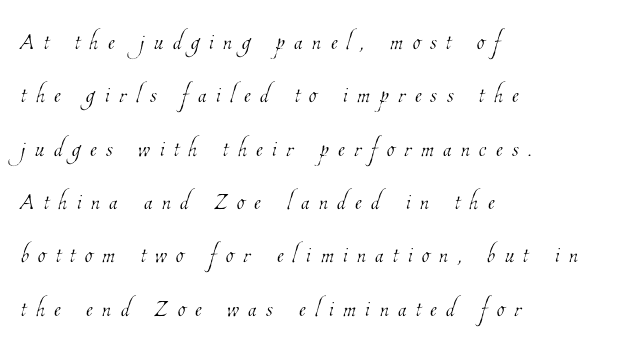
Q: Is the text bold? A: No.
Q: Is the text underlined? A: No.
Q: How is the paragraph aligned? A: Left-aligned.
Q: Is the spacing between letters normal or unusually wide? A: Unusually wide.
Q: Width (condensed, normal, or wide)? A: Condensed.
Q: Stroke contrast? A: Low.
Q: x-height? A: Medium.
Q: Monospaced? A: No.
